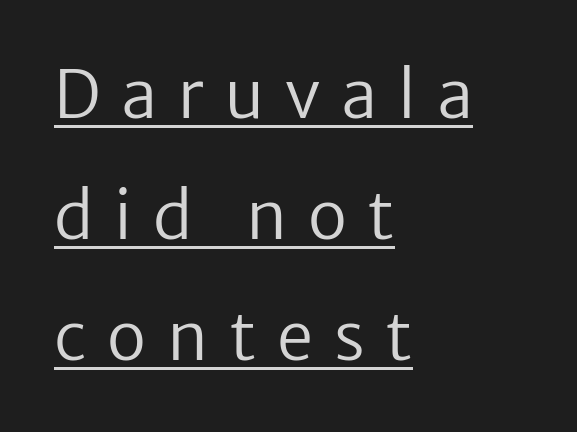
{"serif": "no", "italic": "no", "bold": "no", "weight": "regular", "width": "normal", "stroke_contrast": "low", "x_height": "medium", "monospaced": "no", "underline": "yes", "align": "left", "line_spacing_ratio": 1.86, "letter_spacing": "wide", "letter_spacing_em": 0.32, "glyph_px": 65}
